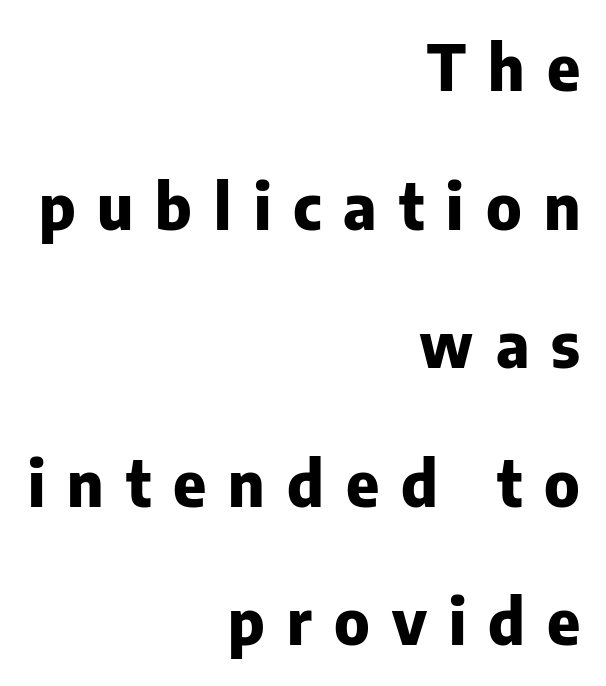
{"serif": "no", "italic": "no", "bold": "yes", "weight": "heavy", "width": "normal", "stroke_contrast": "low", "x_height": "medium", "monospaced": "no", "underline": "no", "align": "right", "line_spacing": "loose", "line_spacing_ratio": 2.2, "letter_spacing": "wide", "letter_spacing_em": 0.35, "glyph_px": 63}
